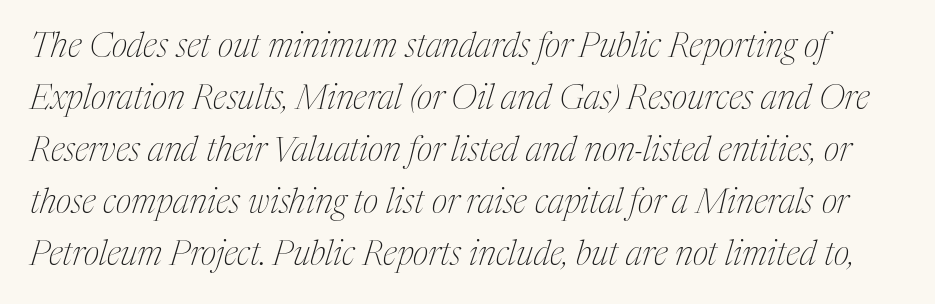
{"serif": "yes", "italic": "yes", "lean": "right", "slant_degrees": 17, "bold": "no", "weight": "thin", "width": "condensed", "stroke_contrast": "medium", "x_height": "medium", "monospaced": "no", "underline": "no", "line_spacing": "normal", "line_spacing_ratio": 1.53, "letter_spacing": "normal", "letter_spacing_em": 0.0, "glyph_px": 34}
